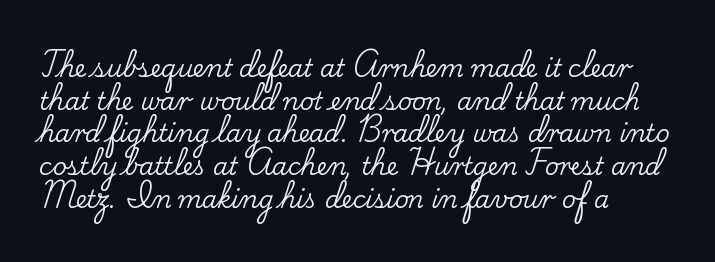
The vertical gap from one line to the next is medium. The rendering keeps characters at their native spacing. Bare-footed words on every line. In CSS terms this would be text-align: left.
